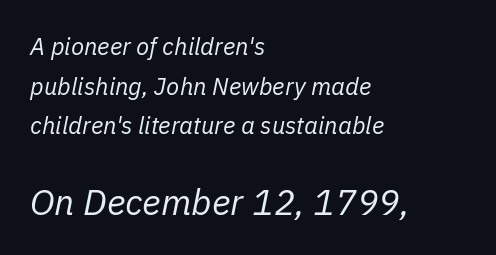
Characters follow at the spacing the type designer built in. Successive baselines arrive at the customary interval. Just letters on the line, the space beneath them empty. This sample has the flowing, uneven cadence of proportional lettering. Each stroke keeps to a modest, everyday thickness or less.
